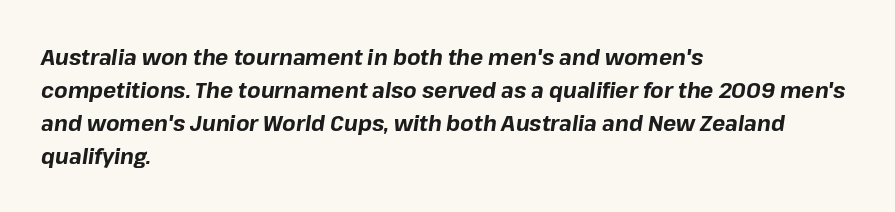
The image shows 22 px bold type, italic (leaning right); set left-aligned, normal line spacing (1.5x), normal letter spacing, not underlined.
